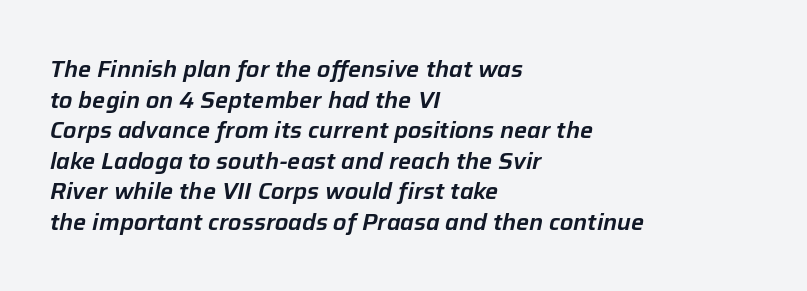
Q: Is the text italic (slanted)? A: Yes, it leans right by about 12 degrees.
Q: Is the text underlined? A: No.
Q: How is the paragraph aligned? A: Left-aligned.
Q: Is the spacing between letters normal or unusually wide? A: Normal.
Q: Is the spacing between lines tight, normal or loose? A: Normal.
